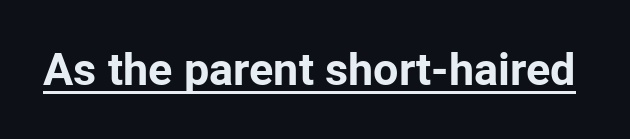
The characters display no serif detailing; their extremities are plain. Each line of the rendering has a horizontal stroke beneath the glyphs. Proportional: the letters do not fall into vertical columns. The rendering keeps characters at their native spacing.
